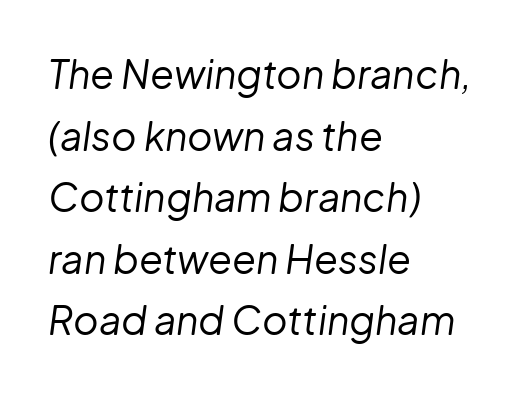
{"italic": "yes", "lean": "right", "slant_degrees": 8, "bold": "no", "weight": "regular", "width": "normal", "stroke_contrast": "low", "x_height": "medium", "monospaced": "no", "underline": "no", "align": "left", "line_spacing": "normal", "line_spacing_ratio": 1.58, "letter_spacing": "normal", "letter_spacing_em": 0.0, "glyph_px": 39}
